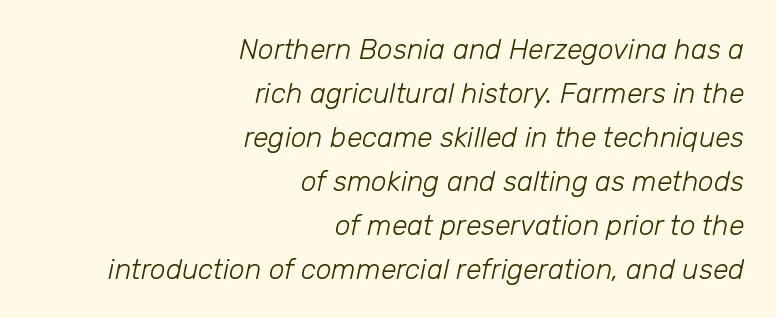
There's an unmistakable incline to the writing here. Note the varied advance widths — an 'i' is clearly narrower than an 'm'. Clear beneath every line of the passage. If you drew a ruler down the right edge, every line would touch it.
